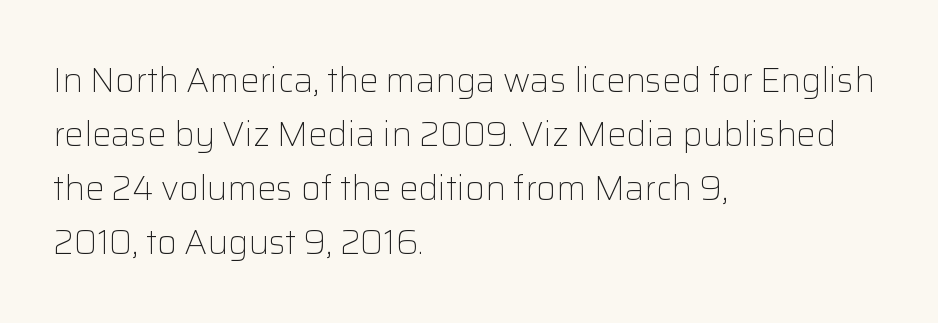
{"serif": "no", "italic": "no", "bold": "no", "weight": "light", "width": "normal", "stroke_contrast": "low", "x_height": "medium", "monospaced": "no", "underline": "no", "align": "left", "line_spacing": "normal", "line_spacing_ratio": 1.59, "letter_spacing": "normal", "letter_spacing_em": 0.0, "glyph_px": 34}
